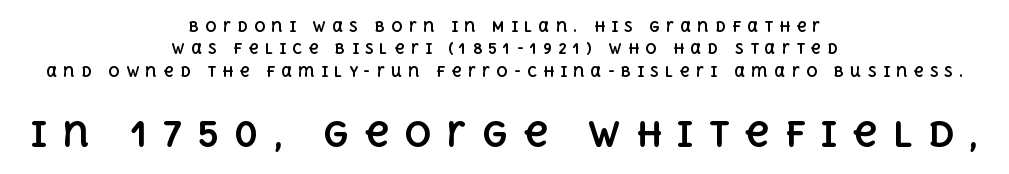
{"italic": "no", "bold": "yes", "weight": "bold", "width": "normal", "x_height": "large", "monospaced": "no", "underline": "no", "align": "center", "line_spacing": "normal", "line_spacing_ratio": 1.6, "letter_spacing": "wide", "letter_spacing_em": 0.44, "larger_block": "second", "size_ratio": 2.43, "glyph_px": 34}
